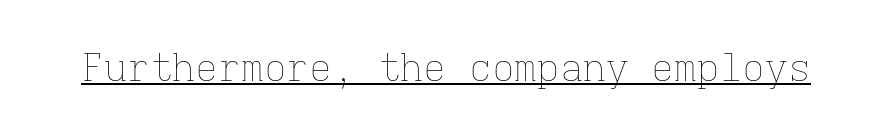
The image shows 38 px thin type, upright, monospaced; set normal letter spacing, underlined; low stroke contrast and a medium x-height.
